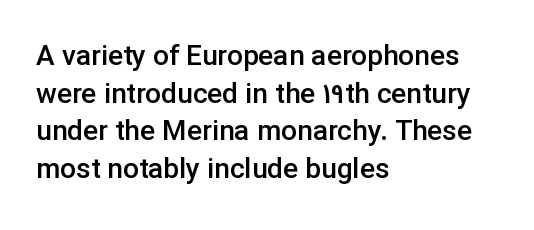
The image shows 28 px semibold sans-serif type, upright; set left-aligned, normal line spacing (1.34x), normal letter spacing, not underlined; low stroke contrast and a medium x-height.
